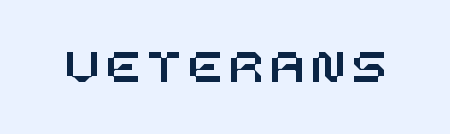
Characters remain perfectly vertical along every line. Glance below the letters and you will spot only blank space.
